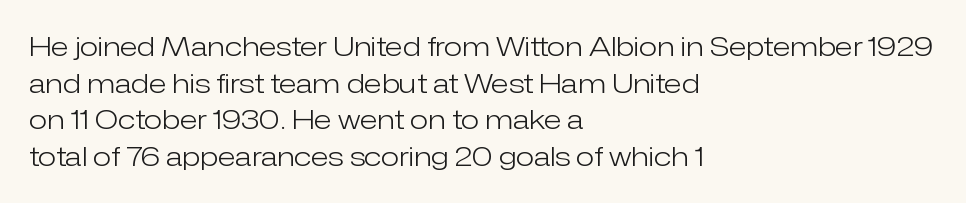
Reading down the block, your eye returns to a fixed left position each line. Do the letters lean? They stand straight. The strip under each line holds only bare page. Bold? No — there's no thickening of the strokes. Line spacing here is normal. Glyph-to-glyph distance matches everyday printed text.
